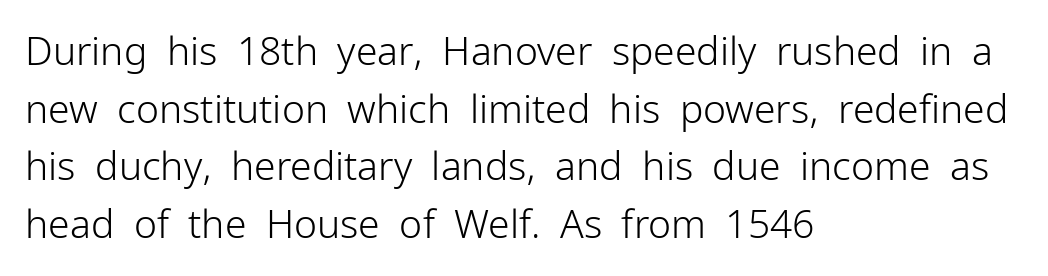
Q: Is the text bold? A: No.
Q: Is the text italic (slanted)? A: No, it is upright.
Q: Is the typeface a serif or a sans-serif typeface? A: Sans-serif.
Q: Is the text underlined? A: No.
Q: How is the paragraph aligned? A: Left-aligned.
Q: Is the spacing between letters normal or unusually wide? A: Normal.
Q: Is the spacing between lines tight, normal or loose? A: Normal.
Q: Width (condensed, normal, or wide)? A: Normal.
Q: Stroke contrast? A: Low.
Q: x-height? A: Medium.
Q: Monospaced? A: No.
